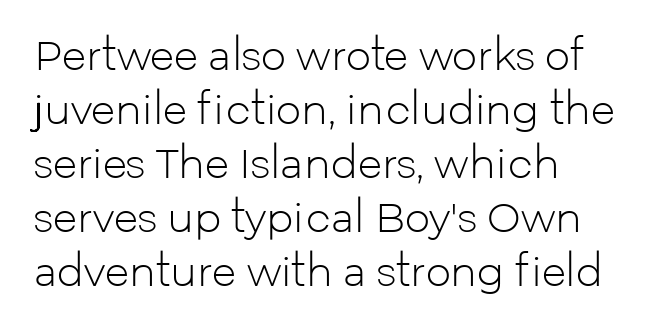
Varying glyph widths throughout — classic text-font behaviour. Unlike italic type, these characters show no tilt at all. Nothing unusual about the tracking: characters are spaced as the font intends. Letters have the restrained weight of plain body copy at most. This rendering employs a face without finishing strokes, i.e., a sans-serif.
